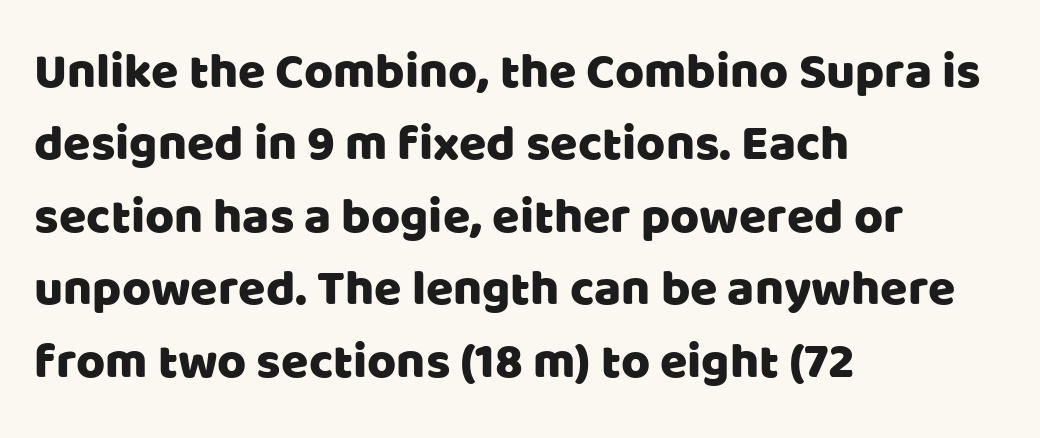
Q: Is the text italic (slanted)? A: No, it is upright.
Q: Is the typeface a serif or a sans-serif typeface? A: Sans-serif.
Q: Is the text underlined? A: No.
Q: How is the paragraph aligned? A: Left-aligned.
Q: Is the spacing between letters normal or unusually wide? A: Normal.
Q: Is the spacing between lines tight, normal or loose? A: Normal.
Q: Width (condensed, normal, or wide)? A: Normal.
Q: Stroke contrast? A: Low.
Q: x-height? A: Large.
Q: Monospaced? A: No.
